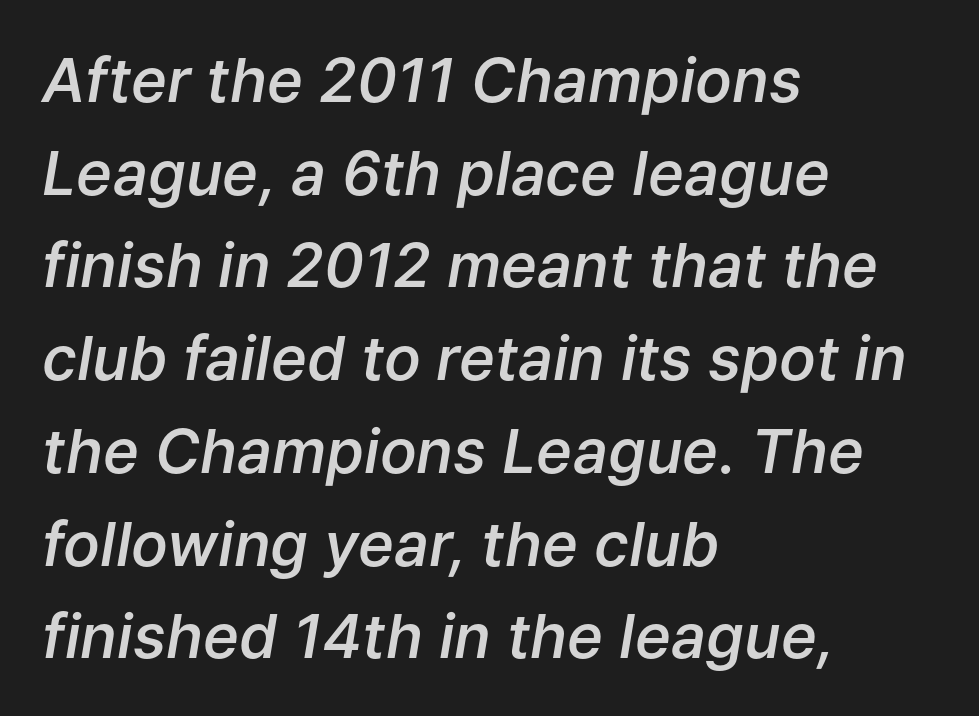
You can tell it's italic because the verticals aren't actually vertical. Lines of text with bare space underneath. Leading matches the norm, producing a regular column. Each line starts at the same left margin while the right side varies.
